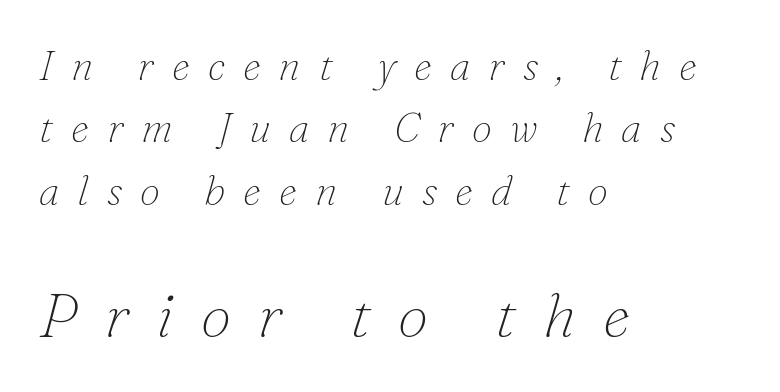
Varying glyph widths throughout — classic text-font behaviour. When letters slant like this, we call the style italic. Type size steps up from the first block to the second. Visually the block forms a straight wall on the left and a jagged coastline on the right. Someone cranked the tracking dial way up on this one.
